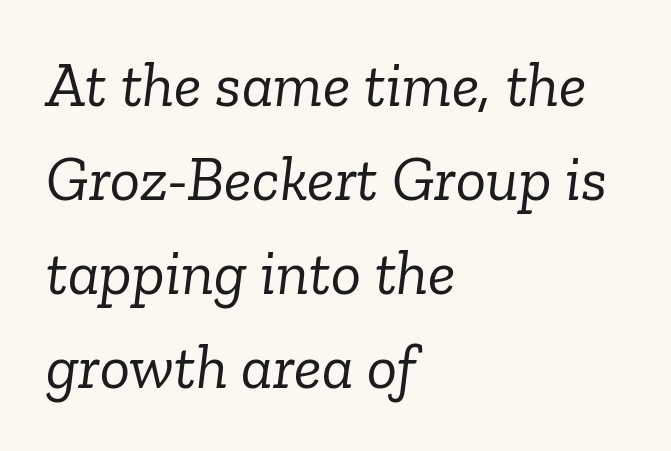
Glance below the letters and you will spot only blank space. The typeface chosen for these lines features serifs. It's the slanting kind of type. Summary of weight: not heavy and not bold. Varying glyph widths throughout — classic text-font behaviour.
